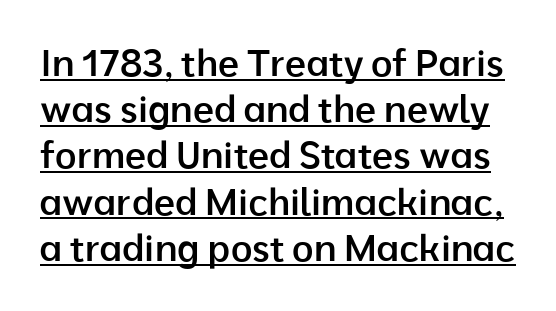
{"serif": "no", "italic": "no", "bold": "semi", "weight": "semibold", "width": "normal", "stroke_contrast": "low", "x_height": "medium", "monospaced": "no", "underline": "yes", "line_spacing": "normal", "line_spacing_ratio": 1.25, "letter_spacing": "normal", "letter_spacing_em": 0.0, "glyph_px": 37}
